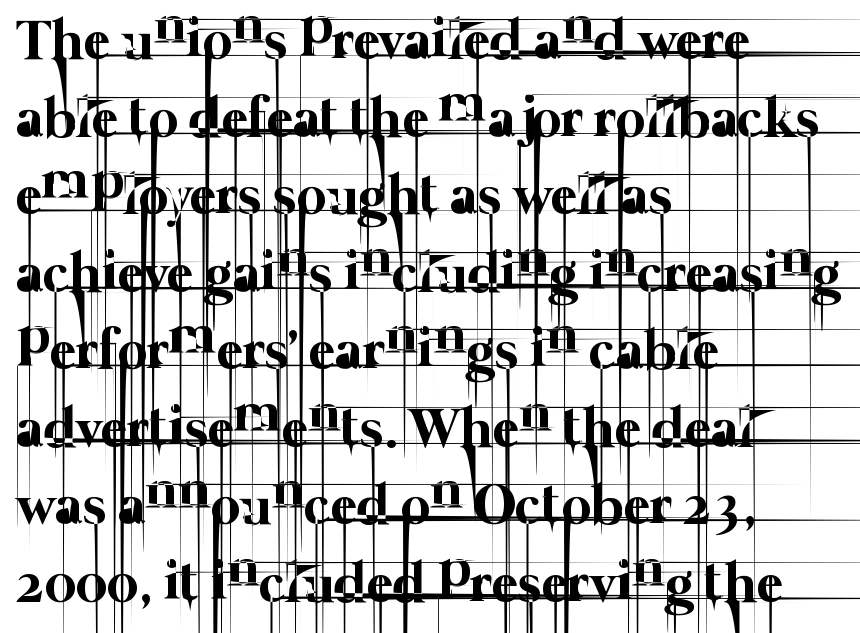
The image shows 57 px thin type; set left-aligned, normal line spacing (1.36x), normal letter spacing, not underlined; low stroke contrast and a medium x-height.
